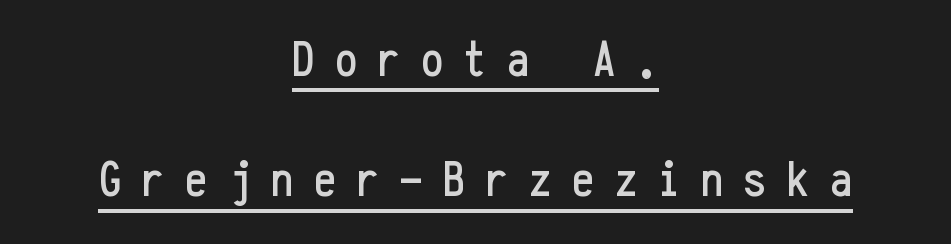
Q: Is the text italic (slanted)? A: No, it is upright.
Q: Is the typeface a serif or a sans-serif typeface? A: Sans-serif.
Q: Is the text underlined? A: Yes.
Q: How is the paragraph aligned? A: Centered.
Q: Is the spacing between letters normal or unusually wide? A: Unusually wide.
Q: Is the spacing between lines tight, normal or loose? A: Loose.
Q: Width (condensed, normal, or wide)? A: Condensed.
Q: Stroke contrast? A: Low.
Q: x-height? A: Medium.
Q: Monospaced? A: Yes.
